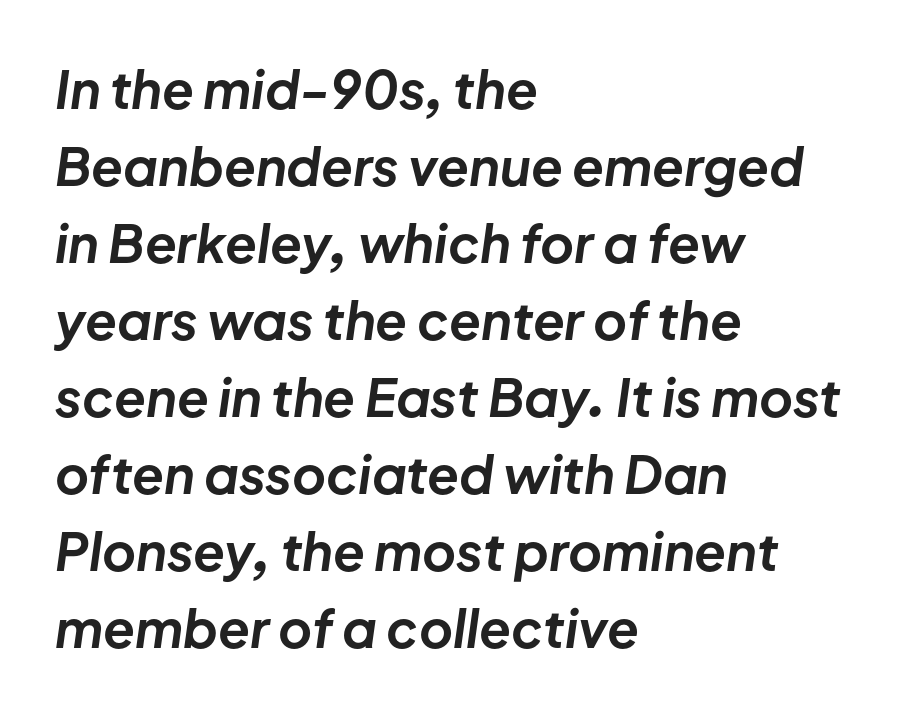
Q: Is the text bold? A: Yes.
Q: Is the text italic (slanted)? A: Yes, it leans right by about 8 degrees.
Q: Is the text underlined? A: No.
Q: How is the paragraph aligned? A: Left-aligned.
Q: Is the spacing between letters normal or unusually wide? A: Normal.
Q: Is the spacing between lines tight, normal or loose? A: Normal.
Q: Width (condensed, normal, or wide)? A: Normal.
Q: Stroke contrast? A: Low.
Q: x-height? A: Medium.
Q: Monospaced? A: No.
